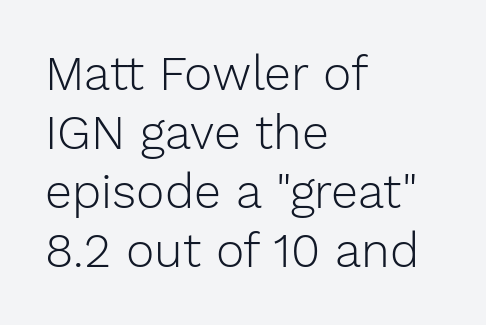
{"serif": "no", "italic": "no", "bold": "no", "weight": "light", "width": "normal", "stroke_contrast": "low", "x_height": "medium", "monospaced": "no", "underline": "no", "align": "left", "line_spacing_ratio": 1.23, "letter_spacing": "normal", "letter_spacing_em": 0.0, "glyph_px": 48}
